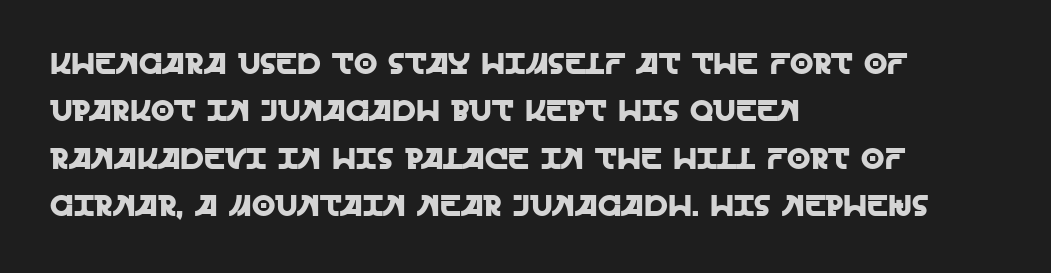
Q: Is the text italic (slanted)? A: No, it is upright.
Q: Is the typeface a serif or a sans-serif typeface? A: Sans-serif.
Q: Is the text underlined? A: No.
Q: How is the paragraph aligned? A: Left-aligned.
Q: Is the spacing between letters normal or unusually wide? A: Normal.
Q: Is the spacing between lines tight, normal or loose? A: Normal.
Q: Width (condensed, normal, or wide)? A: Normal.
Q: x-height? A: Large.
Q: Monospaced? A: No.
